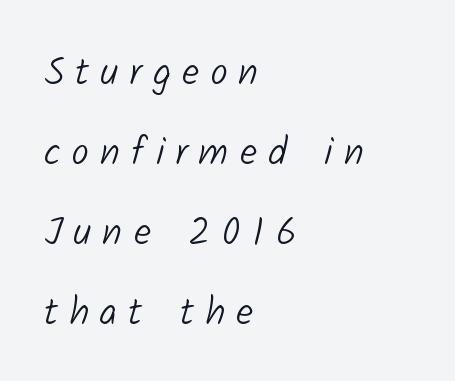
Q: Is the text bold? A: No.
Q: Is the typeface a serif or a sans-serif typeface? A: Sans-serif.
Q: Is the text underlined? A: No.
Q: How is the paragraph aligned? A: Left-aligned.
Q: Is the spacing between letters normal or unusually wide? A: Unusually wide.
Q: Is the spacing between lines tight, normal or loose? A: Loose.
Q: Width (condensed, normal, or wide)? A: Normal.
Q: Stroke contrast? A: Low.
Q: x-height? A: Medium.
Q: Monospaced? A: No.
